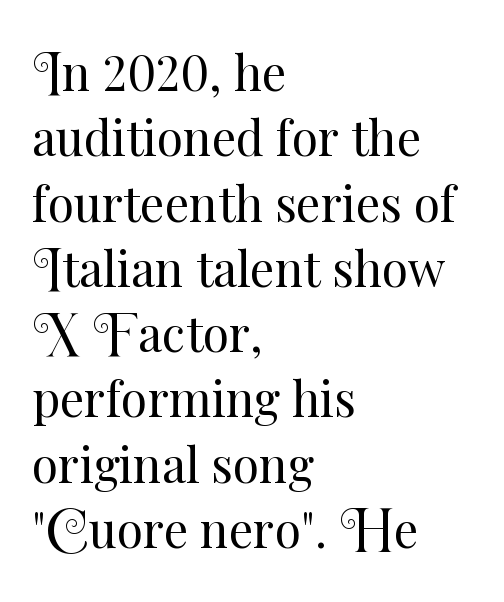
Q: Is the text bold? A: No.
Q: Is the text italic (slanted)? A: No, it is upright.
Q: Is the text underlined? A: No.
Q: How is the paragraph aligned? A: Left-aligned.
Q: Is the spacing between letters normal or unusually wide? A: Normal.
Q: Is the spacing between lines tight, normal or loose? A: Normal.
Q: Width (condensed, normal, or wide)? A: Normal.
Q: Stroke contrast? A: Medium.
Q: x-height? A: Small.
Q: Monospaced? A: No.
